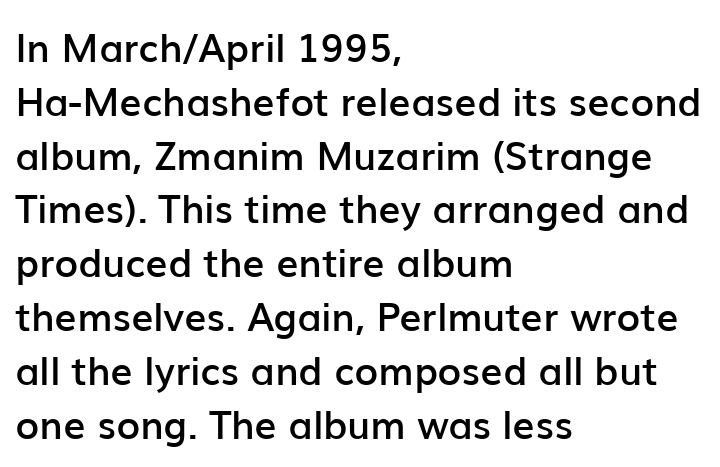
Caption: semibold face, moderately heavy strokes. Plain, unruled lines of type. You could not count columns in this text — the font is proportionally spaced. Serifs: no, the terminals of the letterforms are clean.
